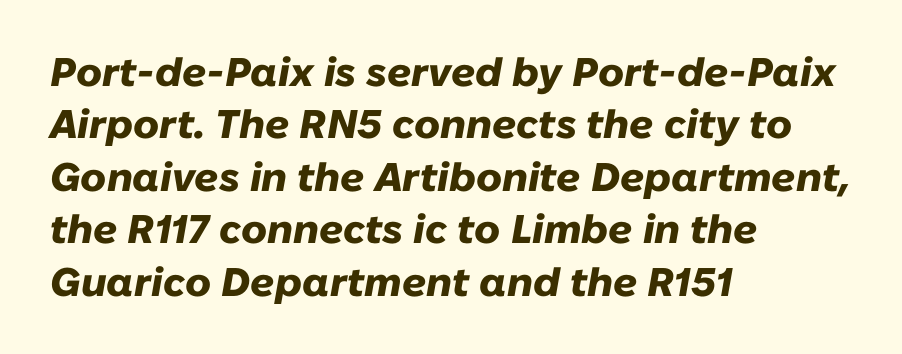
{"italic": "yes", "lean": "right", "slant_degrees": 10, "bold": "yes", "weight": "heavy", "width": "normal", "stroke_contrast": "low", "x_height": "medium", "monospaced": "no", "underline": "no", "align": "left", "line_spacing": "normal", "line_spacing_ratio": 1.31, "letter_spacing": "normal", "letter_spacing_em": 0.0, "glyph_px": 40}
